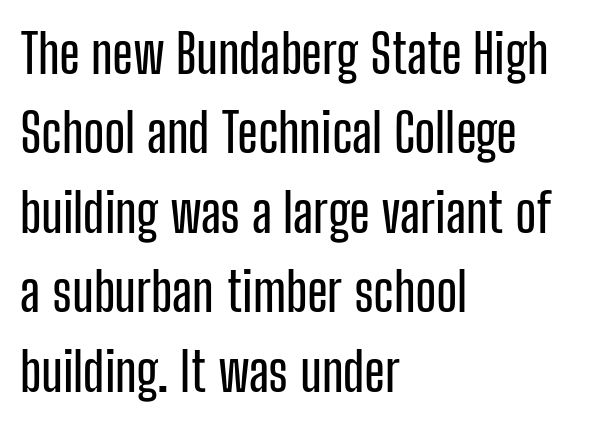
These lines sit exactly where default settings would place them. Glyph-to-glyph distance matches everyday printed text. The face used here is a sans, in the tradition of grotesques and geometrics. All the whitespace from short lines collects on the right. Spacing verdict: proportional, widths tailored to each character.
